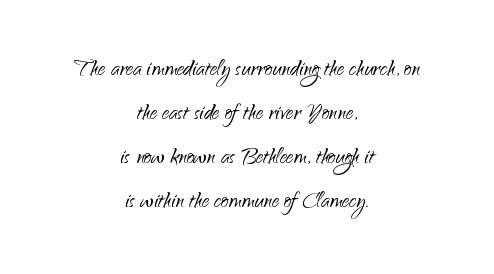
The typeface has the unassuming heft of standard copy or less. The glyphs in this specimen are sans serif. Nobody touched the tracking dial on this one. These lines are centered, leaving both edges ragged. The passage shown is typed in a proportional face where columns would drift.
